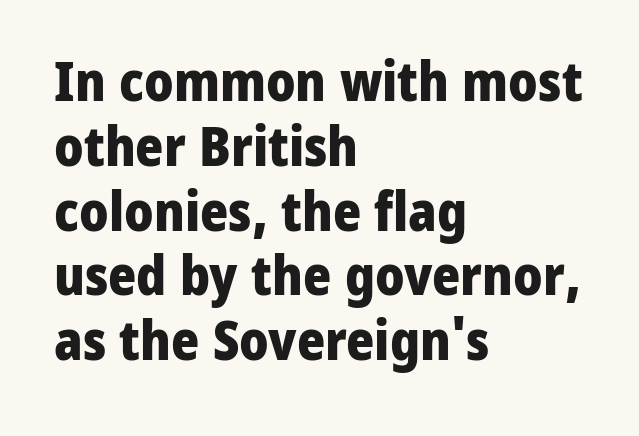
Q: Is the text bold? A: Yes.
Q: Is the text italic (slanted)? A: No, it is upright.
Q: Is the typeface a serif or a sans-serif typeface? A: Sans-serif.
Q: Is the text underlined? A: No.
Q: How is the paragraph aligned? A: Left-aligned.
Q: Is the spacing between letters normal or unusually wide? A: Normal.
Q: Width (condensed, normal, or wide)? A: Normal.
Q: Stroke contrast? A: Low.
Q: x-height? A: Medium.
Q: Monospaced? A: No.
